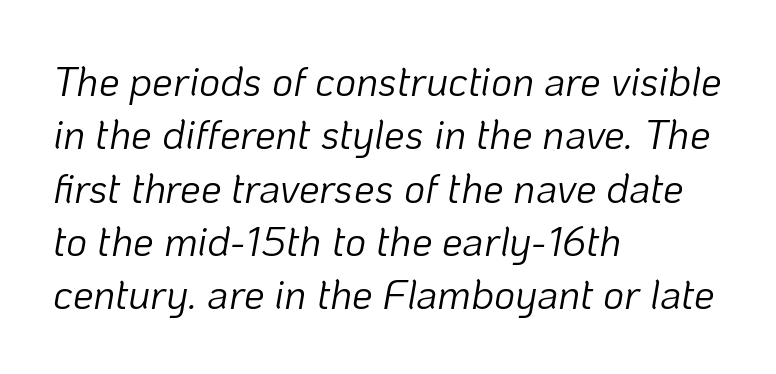
Q: Is the text bold? A: No.
Q: Is the text italic (slanted)? A: Yes, it leans right by about 10 degrees.
Q: Is the text underlined? A: No.
Q: How is the paragraph aligned? A: Left-aligned.
Q: Is the spacing between letters normal or unusually wide? A: Normal.
Q: Is the spacing between lines tight, normal or loose? A: Normal.
Q: Width (condensed, normal, or wide)? A: Normal.
Q: Stroke contrast? A: Low.
Q: x-height? A: Medium.
Q: Monospaced? A: No.
